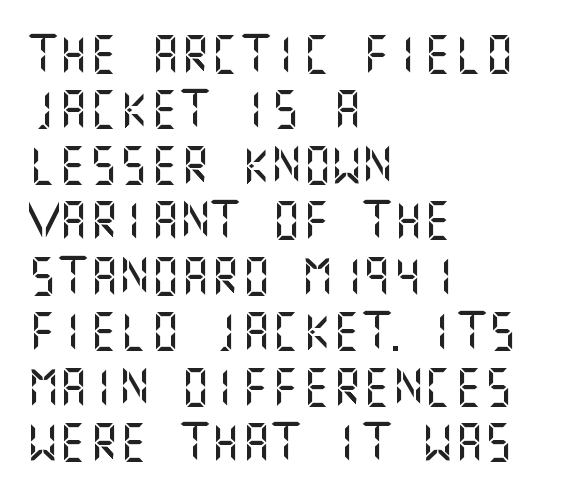
Italic? Not at all — the glyphs are vertical. Unmarked baselines from the first word to the last. This sample uses a sans-serif face. Short and long lines alike share a common starting point at left. Whoever set this chose a conventional vertical rhythm. Spacing between characters is what you'd get straight out of the box.
